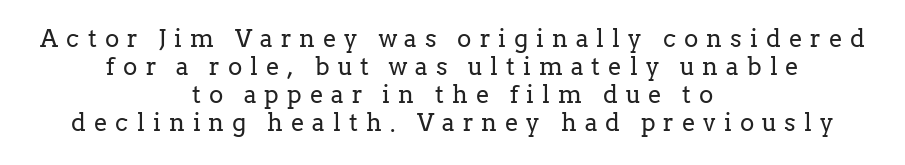
Both edges are ragged and mirror each other, which tells us the setting is centered. Bold? No — there's no thickening of the strokes. Someone cranked the tracking dial way up on this one. Descenders are the only things crossing below the line.
